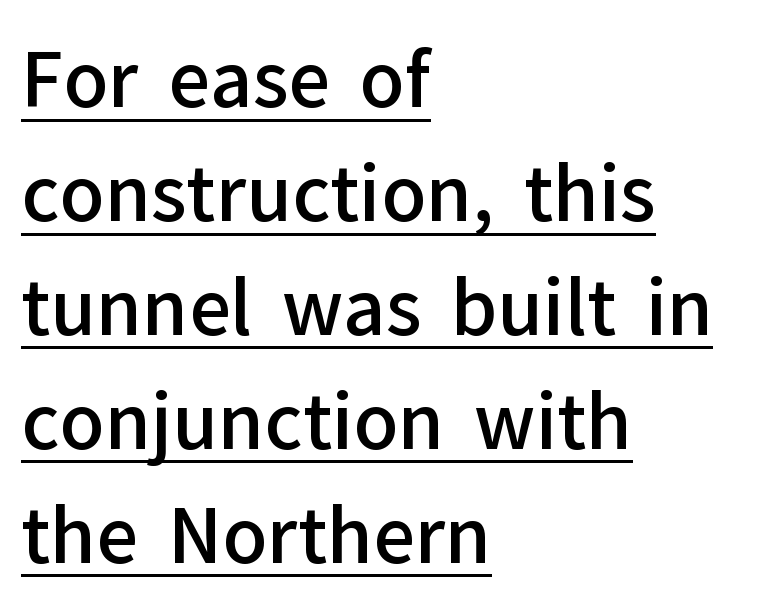
Ordinary non-slanted type is in use. Nope, no serifs anywhere on these letters. How are the letters spaced? Ordinarily, with no added tracking. Line beginnings align vertically; line endings do not. The lettering is marked with a stroke running underneath it.
